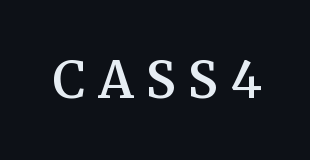
The image shows 50 px semibold serif type, upright; set unusually wide letter spacing (+0.25 em), not underlined; medium stroke contrast and a medium x-height.
